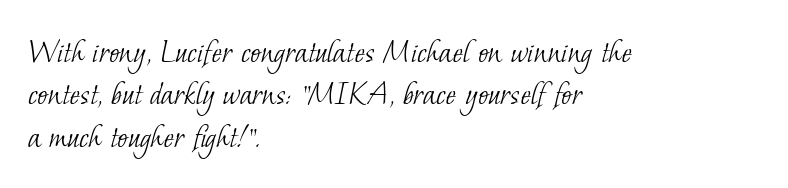
Q: Is the text bold? A: No.
Q: Is the typeface a serif or a sans-serif typeface? A: Serif.
Q: Is the text underlined? A: No.
Q: How is the paragraph aligned? A: Left-aligned.
Q: Is the spacing between letters normal or unusually wide? A: Normal.
Q: Width (condensed, normal, or wide)? A: Normal.
Q: Stroke contrast? A: Low.
Q: x-height? A: Small.
Q: Monospaced? A: No.
